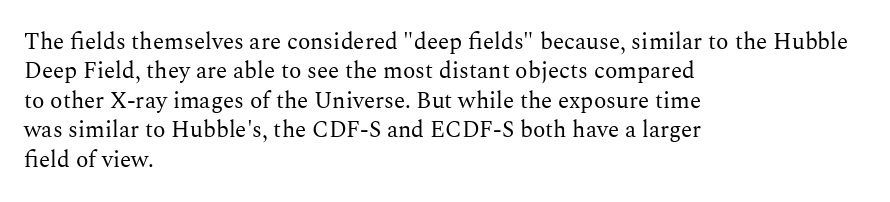
Q: Is the text bold? A: No.
Q: Is the text italic (slanted)? A: No, it is upright.
Q: Is the text underlined? A: No.
Q: How is the paragraph aligned? A: Left-aligned.
Q: Is the spacing between letters normal or unusually wide? A: Normal.
Q: Is the spacing between lines tight, normal or loose? A: Normal.
